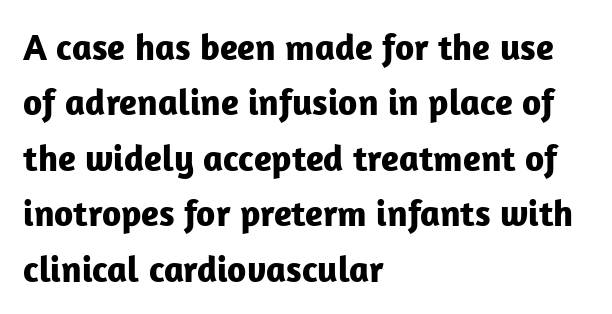
Q: Is the text bold? A: Yes.
Q: Is the text italic (slanted)? A: No, it is upright.
Q: Is the typeface a serif or a sans-serif typeface? A: Sans-serif.
Q: Is the text underlined? A: No.
Q: How is the paragraph aligned? A: Left-aligned.
Q: Is the spacing between letters normal or unusually wide? A: Normal.
Q: Is the spacing between lines tight, normal or loose? A: Normal.
Q: Width (condensed, normal, or wide)? A: Normal.
Q: Stroke contrast? A: Low.
Q: x-height? A: Medium.
Q: Monospaced? A: No.
